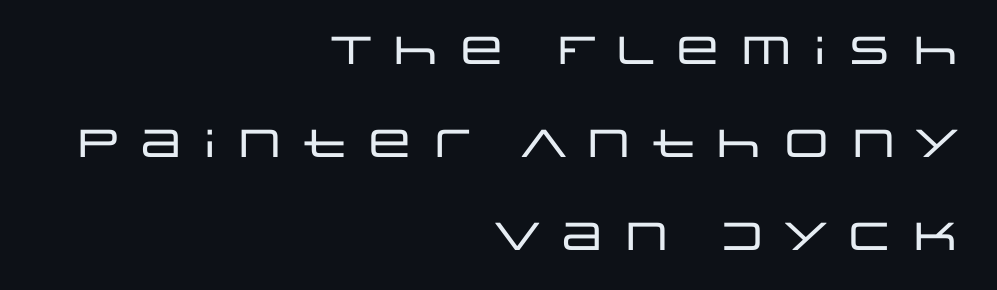
The font's upright variant was chosen for this text. The paragraph shown leans on its right margin. The strip under each line holds only bare page. Notice the wide empty band between every row — that's loose leading. You can tell from the bare stems that sans-serif type was used. Character widths vary here, with narrow letters taking less room than wide ones.
